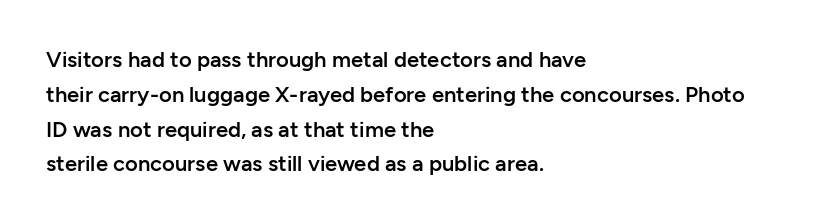
Q: Is the text bold? A: Semi-bold.
Q: Is the text italic (slanted)? A: No, it is upright.
Q: Is the text underlined? A: No.
Q: How is the paragraph aligned? A: Left-aligned.
Q: Is the spacing between letters normal or unusually wide? A: Normal.
Q: Is the spacing between lines tight, normal or loose? A: Normal.
